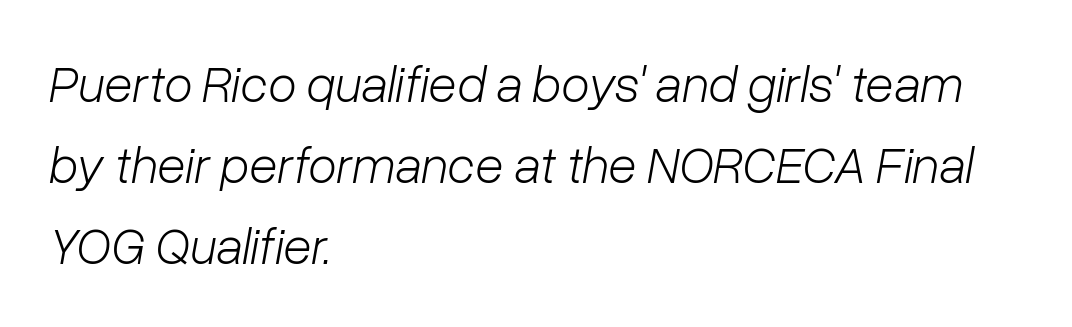
{"italic": "yes", "lean": "right", "slant_degrees": 10, "bold": "no", "weight": "light", "width": "normal", "stroke_contrast": "low", "x_height": "medium", "monospaced": "no", "underline": "no", "align": "left", "line_spacing": "normal", "line_spacing_ratio": 1.56, "letter_spacing": "normal", "letter_spacing_em": 0.0, "glyph_px": 52}
